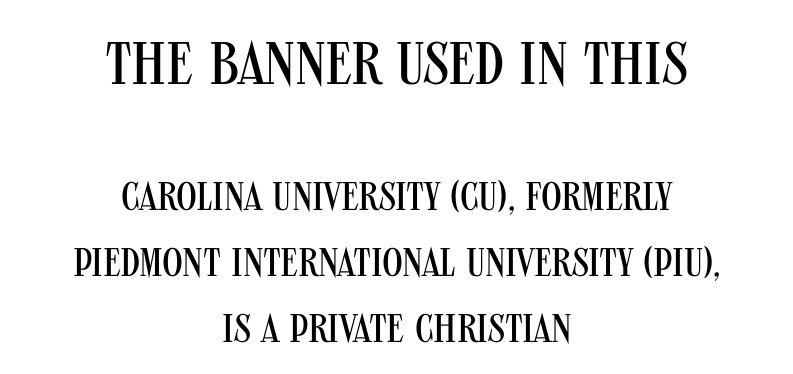
The image shows 60 px regular-weight, condensed sans-serif type, upright; set centered, normal line spacing (1.64x), normal letter spacing, not underlined; the first (top) block is 1.5x larger; medium stroke contrast and a large x-height.
